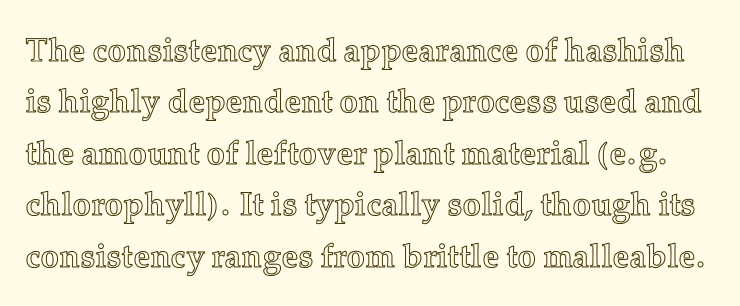
{"italic": "no", "width": "normal", "x_height": "medium", "monospaced": "no", "underline": "no", "line_spacing": "normal", "line_spacing_ratio": 1.56, "letter_spacing": "normal", "letter_spacing_em": 0.0, "glyph_px": 33}
